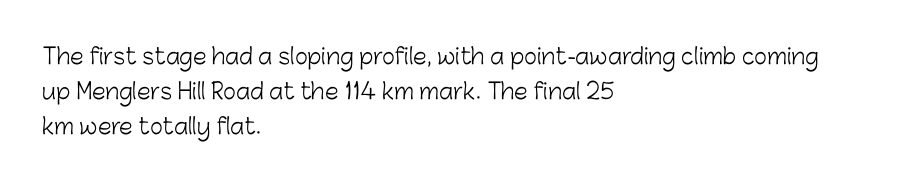
Q: Is the text bold? A: No.
Q: Is the text italic (slanted)? A: No, it is upright.
Q: Is the text underlined? A: No.
Q: How is the paragraph aligned? A: Left-aligned.
Q: Is the spacing between letters normal or unusually wide? A: Normal.
Q: Is the spacing between lines tight, normal or loose? A: Normal.
